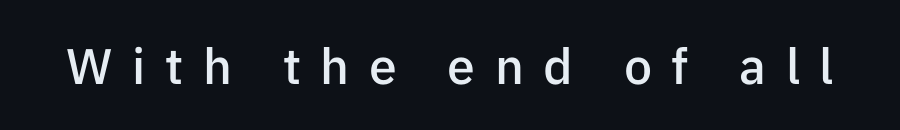
{"serif": "no", "italic": "no", "bold": "semi", "weight": "semibold", "width": "normal", "stroke_contrast": "low", "x_height": "medium", "monospaced": "no", "underline": "no", "letter_spacing": "wide", "letter_spacing_em": 0.39, "glyph_px": 50}
